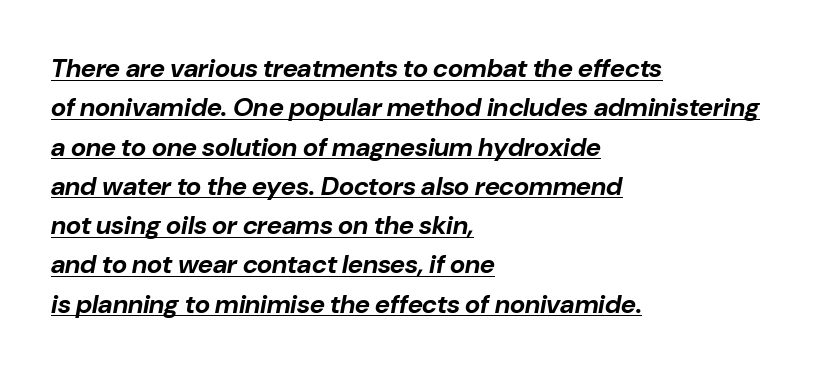
Q: Is the text bold? A: Yes.
Q: Is the text italic (slanted)? A: Yes, it leans right by about 10 degrees.
Q: Is the text underlined? A: Yes.
Q: How is the paragraph aligned? A: Left-aligned.
Q: Is the spacing between letters normal or unusually wide? A: Normal.
Q: Is the spacing between lines tight, normal or loose? A: Normal.
